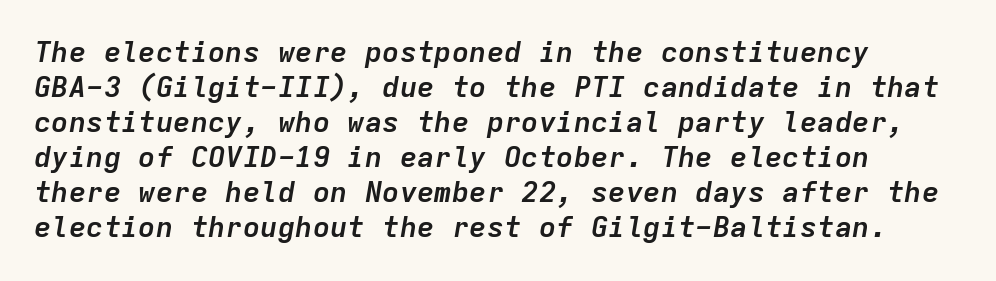
Tall strokes in this sample are angled rather than plumb. No extra tracking has been applied to these lines. Beneath every word, the page is bare. Fixed-width glyphs throughout — classic coding-font behaviour. Every letter is thick-stroked: bold, no question.
